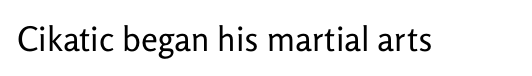
The rendering keeps characters at their native spacing. Serif or sans? Sans — the stroke terminals are bare. Heaviness? Minimal to ordinary, like unemphasized prose. This sample uses an upright cut, with every glyph sitting square on the baseline. Proportional: the letters do not fall into vertical columns. Glance below the letters and you will spot only blank space.
